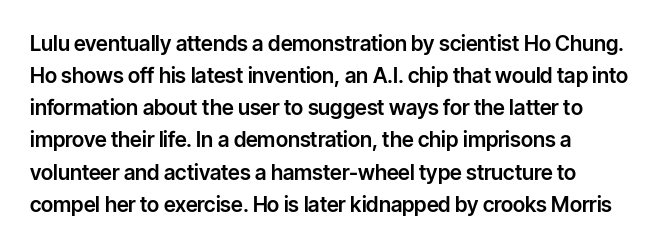
Layout note: lines flush left. The string is rendered with underlining switched off. The line texture is even and compact thanks to regular tracking. A roman cut, with each character standing at attention. The space between consecutive lines is moderate.
